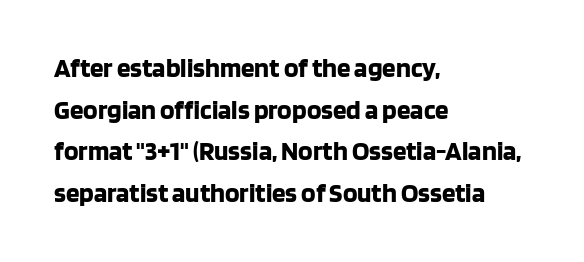
The image shows 27 px bold type, upright; set left-aligned, normal line spacing (1.54x), normal letter spacing, not underlined.
